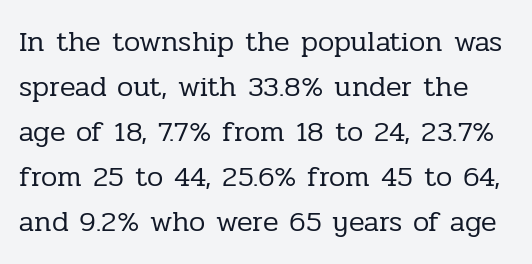
{"serif": "yes", "italic": "no", "bold": "no", "weight": "regular", "width": "normal", "stroke_contrast": "low", "x_height": "medium", "monospaced": "no", "underline": "no", "line_spacing": "normal", "line_spacing_ratio": 1.55, "letter_spacing": "normal", "letter_spacing_em": 0.0, "glyph_px": 29}
